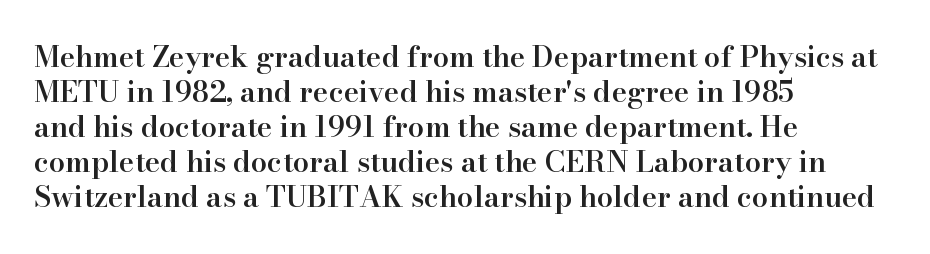
{"serif": "yes", "italic": "no", "bold": "semi", "weight": "semibold", "width": "normal", "stroke_contrast": "high", "x_height": "small", "monospaced": "no", "underline": "no", "align": "left", "line_spacing_ratio": 1.21, "letter_spacing": "normal", "letter_spacing_em": 0.0, "glyph_px": 29}
